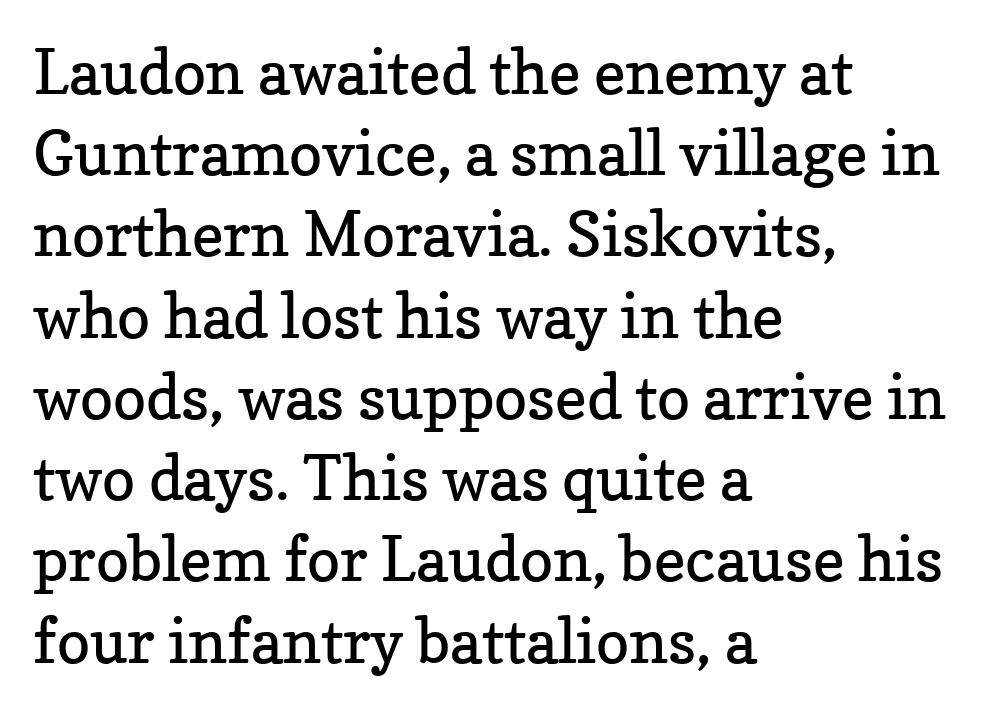
{"serif": "yes", "italic": "no", "bold": "no", "weight": "regular", "width": "normal", "stroke_contrast": "low", "x_height": "medium", "monospaced": "no", "underline": "no", "align": "left", "line_spacing": "normal", "line_spacing_ratio": 1.31, "letter_spacing": "normal", "letter_spacing_em": 0.0, "glyph_px": 62}
